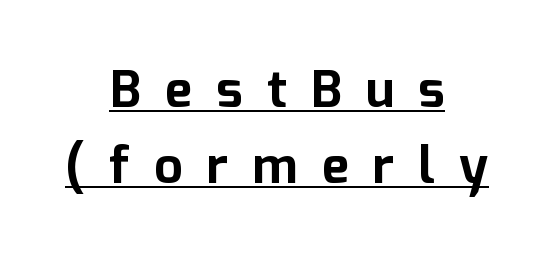
There is plenty of visible air inserted between adjacent glyphs. Glance below the letters and you will spot a drawn line. The face used here is proportionally spaced, like ordinary book or web type. The face used here has the dense, thick strokes of a bold. In terms of leading, this rendering sits right in the middle.
